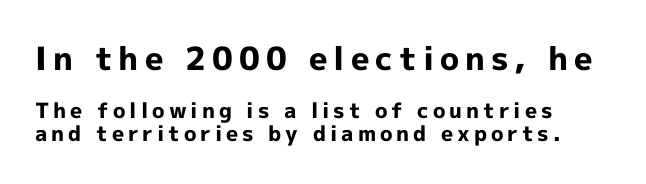
Q: Is the text bold? A: Yes.
Q: Is the text italic (slanted)? A: No, it is upright.
Q: Is the typeface a serif or a sans-serif typeface? A: Sans-serif.
Q: Is the text underlined? A: No.
Q: How is the paragraph aligned? A: Left-aligned.
Q: Is the spacing between lines tight, normal or loose? A: Tight.
Q: Which block of text is set in a larger size, the first (top) or the second (bottom)? A: The first (top) one.
Q: Width (condensed, normal, or wide)? A: Normal.
Q: x-height? A: Medium.
Q: Monospaced? A: No.
